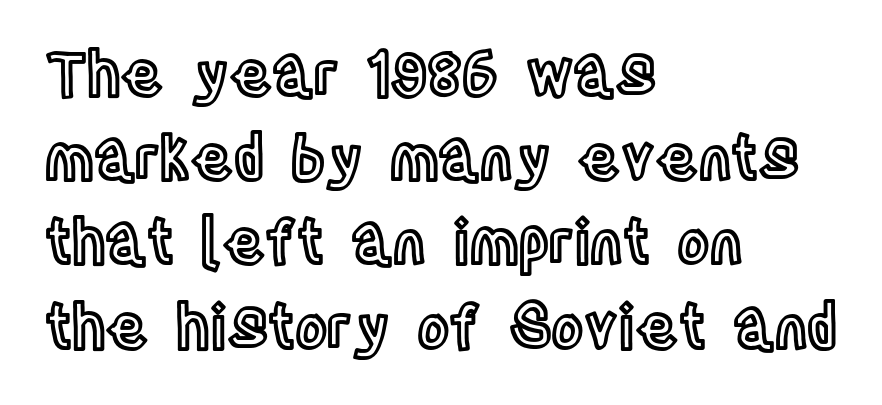
{"italic": "no", "width": "condensed", "x_height": "large", "monospaced": "no", "underline": "no", "align": "left", "line_spacing": "normal", "line_spacing_ratio": 1.38, "letter_spacing": "normal", "letter_spacing_em": 0.0, "glyph_px": 61}
